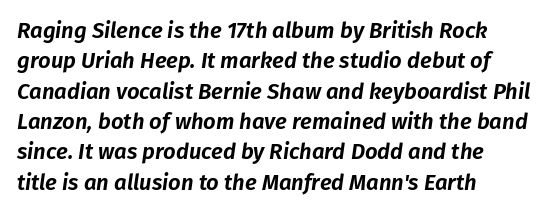
These lines were composed using italics. Successive baselines arrive at the customary interval. The gaps between neighbouring characters are ordinary and unremarkable. Decoration check: the copy has no underline. Is the block centered? No — it sits flush against the left margin.
